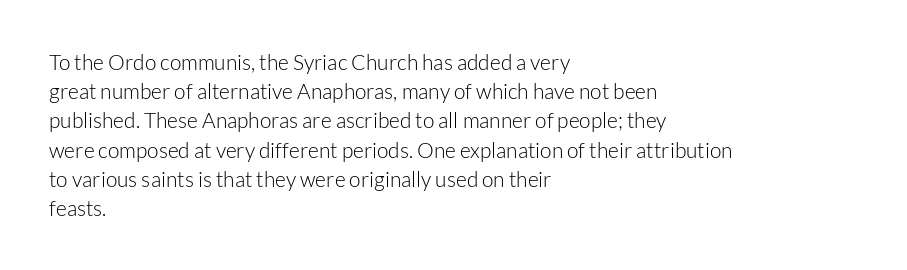
Q: Is the text bold? A: No.
Q: Is the text italic (slanted)? A: No, it is upright.
Q: Is the text underlined? A: No.
Q: How is the paragraph aligned? A: Left-aligned.
Q: Is the spacing between letters normal or unusually wide? A: Normal.
Q: Is the spacing between lines tight, normal or loose? A: Normal.
